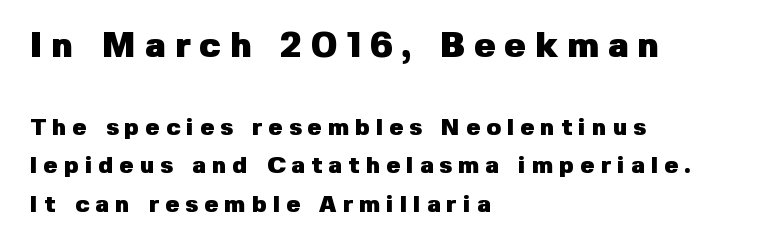
The image shows 36 px heavy sans-serif type, upright; set left-aligned, normal line spacing (1.61x), unusually wide letter spacing (+0.25 em), not underlined; the first (top) block is 1.5x larger; low stroke contrast and a medium x-height.
